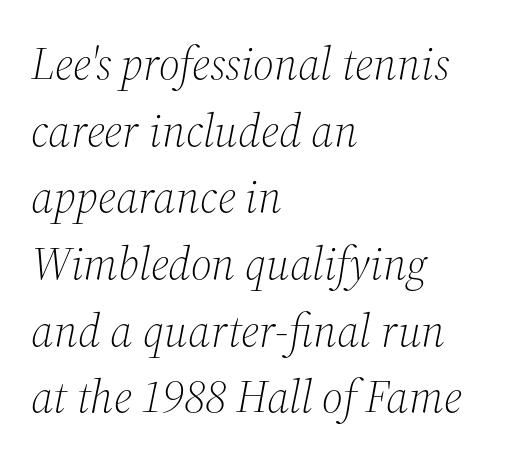
Line starts are locked; line ends wander. Compared with a typical body face, this is equally light or lighter still. Does the leading feel generous? No, just average. Is the type slanted? Yes — the strokes lean at a clear angle.
